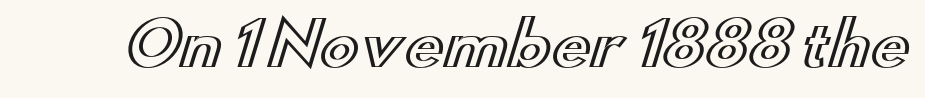
Q: Is the text italic (slanted)? A: Yes.
Q: Is the text underlined? A: No.
Q: Is the spacing between letters normal or unusually wide? A: Normal.
Q: Width (condensed, normal, or wide)? A: Wide.
Q: x-height? A: Small.
Q: Monospaced? A: No.
